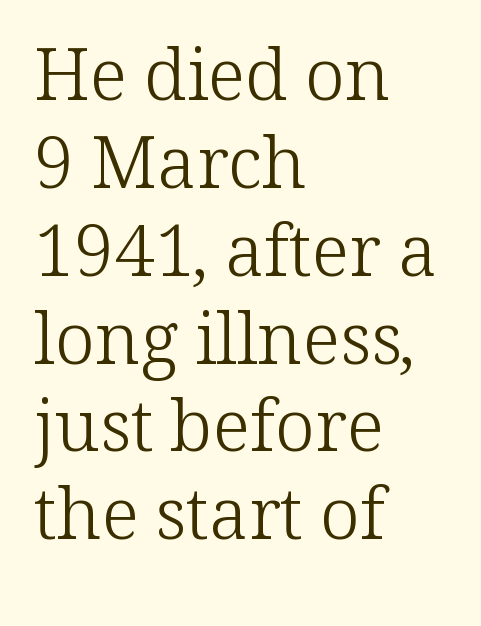
Is the block centered? No — it sits flush against the left margin. The letters advance in unequal steps, a hallmark of proportional type. Students, note that the glyphs here touch the page at normal intervals. Is this a sans? No — the strokes have serifs. Bare-footed words on every line. The typography opts for an upright posture over an oblique one.
